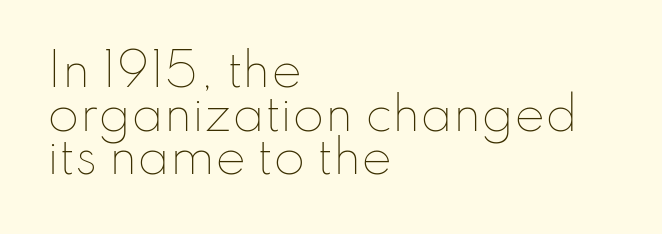
Q: Is the text bold? A: No.
Q: Is the text italic (slanted)? A: No, it is upright.
Q: Is the text underlined? A: No.
Q: How is the paragraph aligned? A: Left-aligned.
Q: Is the spacing between letters normal or unusually wide? A: Normal.
Q: Is the spacing between lines tight, normal or loose? A: Tight.
Q: Width (condensed, normal, or wide)? A: Normal.
Q: Stroke contrast? A: Low.
Q: x-height? A: Small.
Q: Monospaced? A: No.
